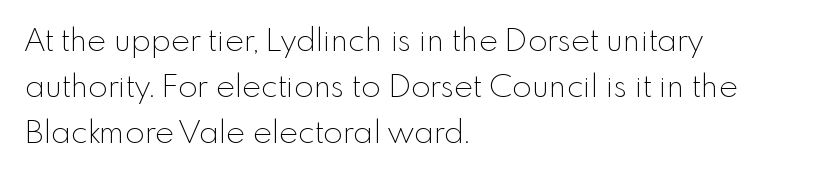
To sum up the face: it is a sans, with no serifs. Vertical spacing — default. Check under the words: just untouched page. Tracking here is standard; glyphs follow each other at the usual distance. This is the regular roman posture of the typeface. The cut favours lightness, reaching ordinary text weight at its darkest.
